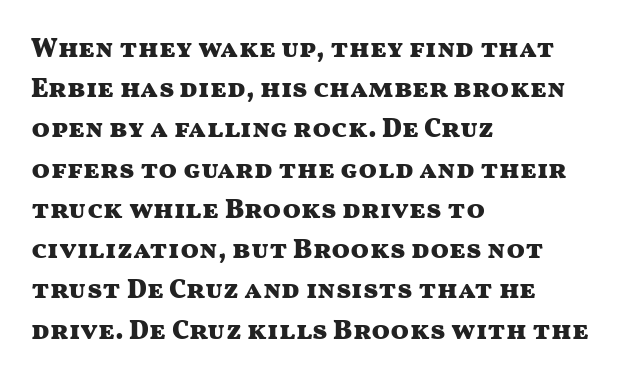
Q: Is the text bold? A: Yes.
Q: Is the text italic (slanted)? A: No, it is upright.
Q: Is the text underlined? A: No.
Q: How is the paragraph aligned? A: Left-aligned.
Q: Is the spacing between letters normal or unusually wide? A: Normal.
Q: Is the spacing between lines tight, normal or loose? A: Normal.
